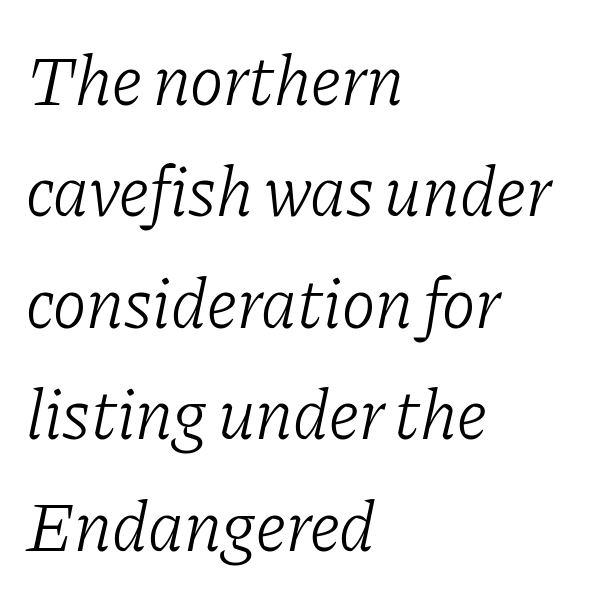
The image shows 71 px light serif type, italic (leaning right); set left-aligned, normal line spacing (1.57x), normal letter spacing, not underlined; low stroke contrast and a medium x-height.
